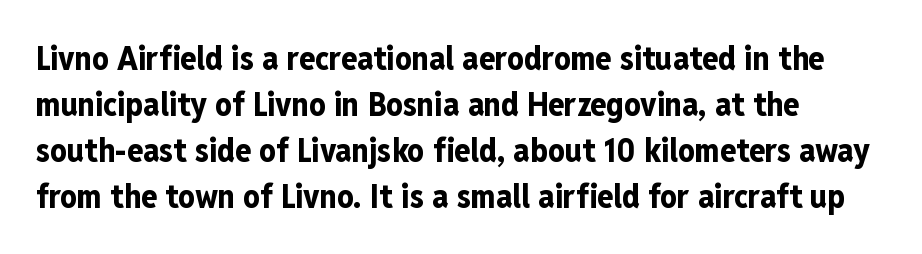
{"serif": "no", "italic": "no", "bold": "yes", "weight": "bold", "width": "condensed", "stroke_contrast": "low", "x_height": "medium", "monospaced": "no", "underline": "no", "align": "left", "line_spacing": "normal", "line_spacing_ratio": 1.39, "letter_spacing": "normal", "letter_spacing_em": 0.0, "glyph_px": 33}
